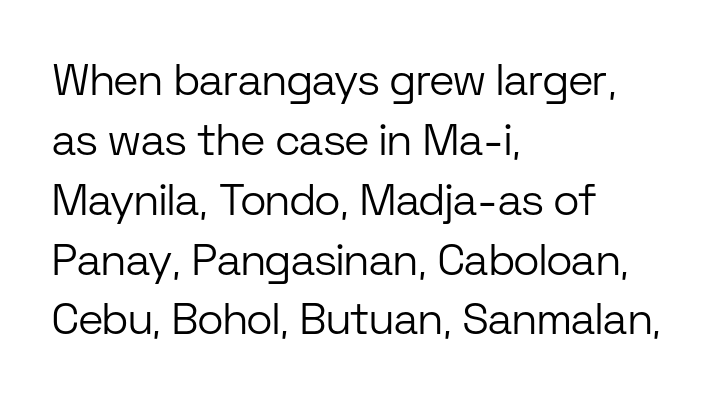
{"serif": "no", "italic": "no", "bold": "no", "weight": "light", "width": "normal", "stroke_contrast": "low", "x_height": "medium", "monospaced": "no", "underline": "no", "align": "left", "line_spacing": "normal", "line_spacing_ratio": 1.36, "letter_spacing": "normal", "letter_spacing_em": 0.0, "glyph_px": 44}
